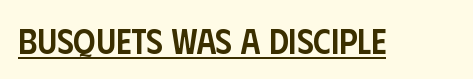
{"serif": "no", "italic": "no", "bold": "semi", "weight": "semibold", "width": "condensed", "stroke_contrast": "low", "x_height": "large", "monospaced": "no", "underline": "yes", "letter_spacing": "normal", "letter_spacing_em": 0.0, "glyph_px": 35}
